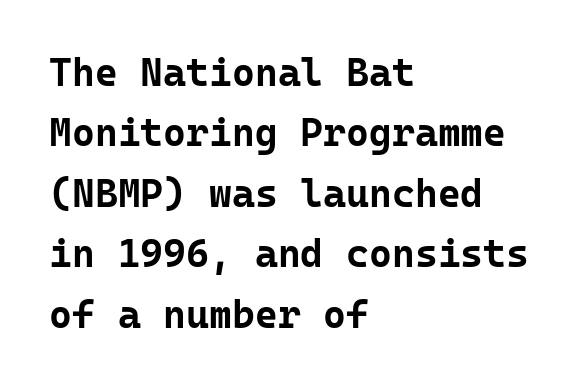
{"serif": "no", "italic": "no", "bold": "yes", "weight": "bold", "width": "normal", "stroke_contrast": "low", "x_height": "medium", "monospaced": "yes", "underline": "no", "align": "left", "line_spacing": "normal", "line_spacing_ratio": 1.55, "letter_spacing": "normal", "letter_spacing_em": 0.0, "glyph_px": 39}
